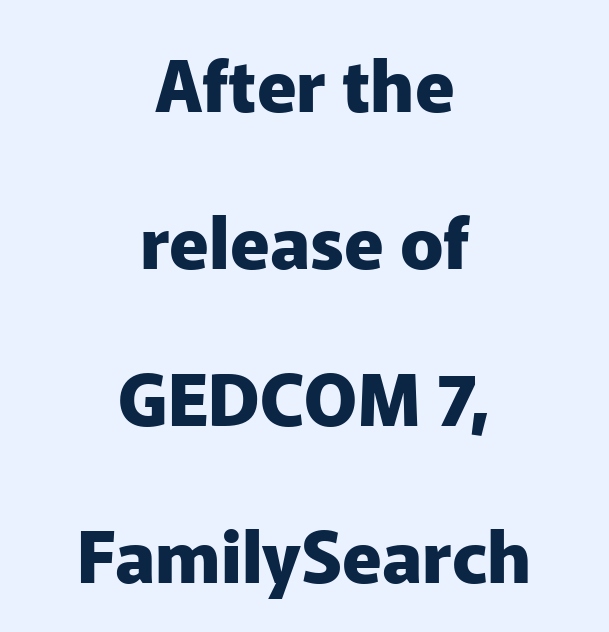
{"serif": "no", "italic": "no", "bold": "yes", "weight": "heavy", "width": "normal", "stroke_contrast": "low", "x_height": "medium", "monospaced": "no", "underline": "no", "align": "center", "line_spacing": "loose", "line_spacing_ratio": 2.18, "letter_spacing": "normal", "letter_spacing_em": 0.0, "glyph_px": 72}
